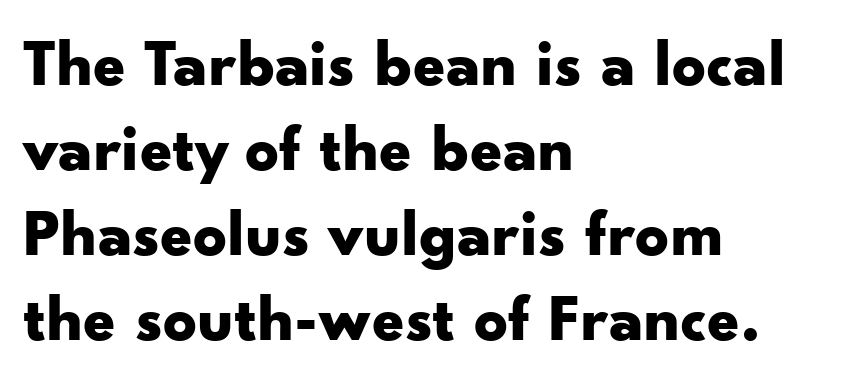
{"serif": "no", "italic": "no", "bold": "yes", "weight": "bold", "width": "wide", "stroke_contrast": "low", "x_height": "small", "monospaced": "no", "underline": "no", "align": "left", "line_spacing": "normal", "line_spacing_ratio": 1.29, "letter_spacing": "normal", "letter_spacing_em": 0.0, "glyph_px": 66}
